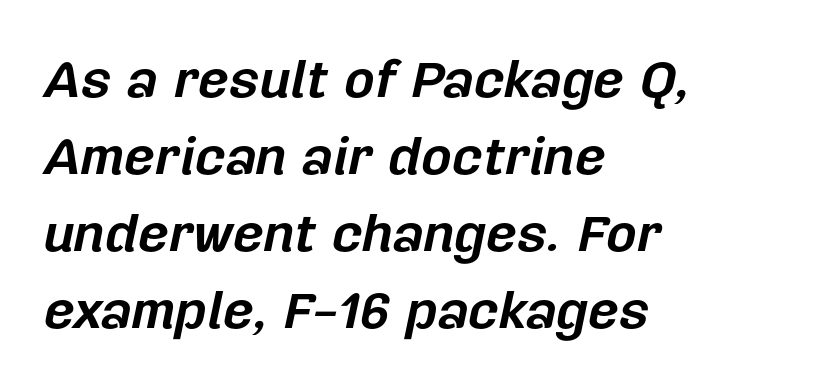
{"italic": "yes", "lean": "right", "slant_degrees": 12, "bold": "yes", "weight": "bold", "width": "normal", "stroke_contrast": "low", "x_height": "medium", "monospaced": "no", "underline": "no", "align": "left", "line_spacing": "normal", "line_spacing_ratio": 1.45, "letter_spacing": "normal", "letter_spacing_em": 0.0, "glyph_px": 53}
